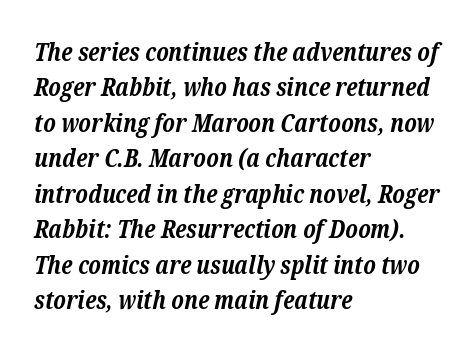
Words float on clear page, feet unadorned. The glyphs have the mass of a bold cut. Nothing unusual about the tracking: characters are spaced as the font intends. The rendering uses a moderate line-height, typical for paragraphs.
